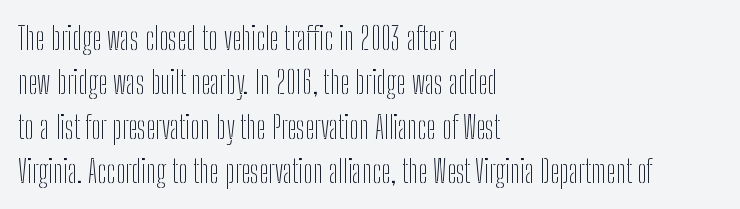
The image shows 32 px thin, condensed sans-serif type, upright; set left-aligned, normal line spacing (1.39x), normal letter spacing, not underlined; low stroke contrast and a medium x-height.
